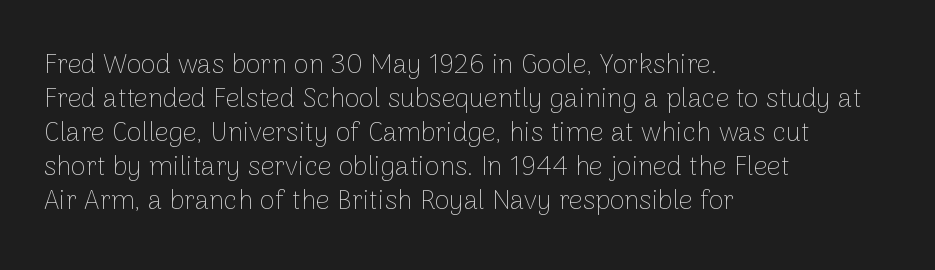
{"italic": "no", "bold": "no", "underline": "no", "align": "left", "line_spacing": "normal", "line_spacing_ratio": 1.26, "letter_spacing": "normal", "letter_spacing_em": 0.0, "glyph_px": 27}
